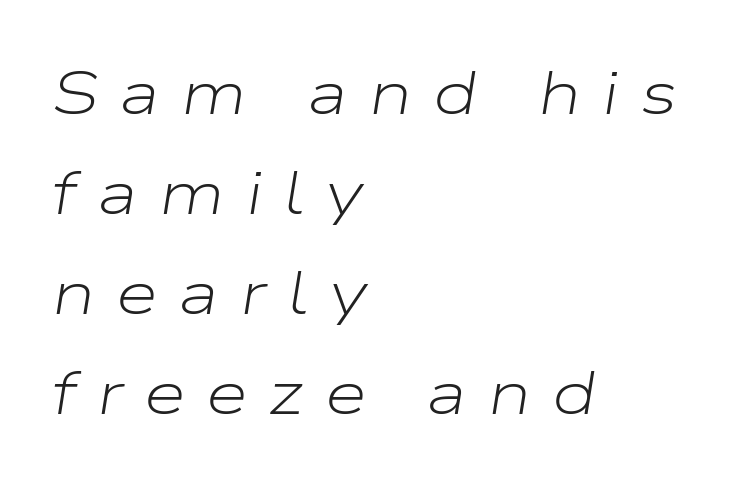
Q: Is the text bold? A: No.
Q: Is the text italic (slanted)? A: Yes, it leans right by about 9 degrees.
Q: Is the text underlined? A: No.
Q: How is the paragraph aligned? A: Left-aligned.
Q: Is the spacing between letters normal or unusually wide? A: Unusually wide.
Q: Is the spacing between lines tight, normal or loose? A: Normal.
Q: Width (condensed, normal, or wide)? A: Wide.
Q: Stroke contrast? A: Low.
Q: x-height? A: Medium.
Q: Monospaced? A: No.
